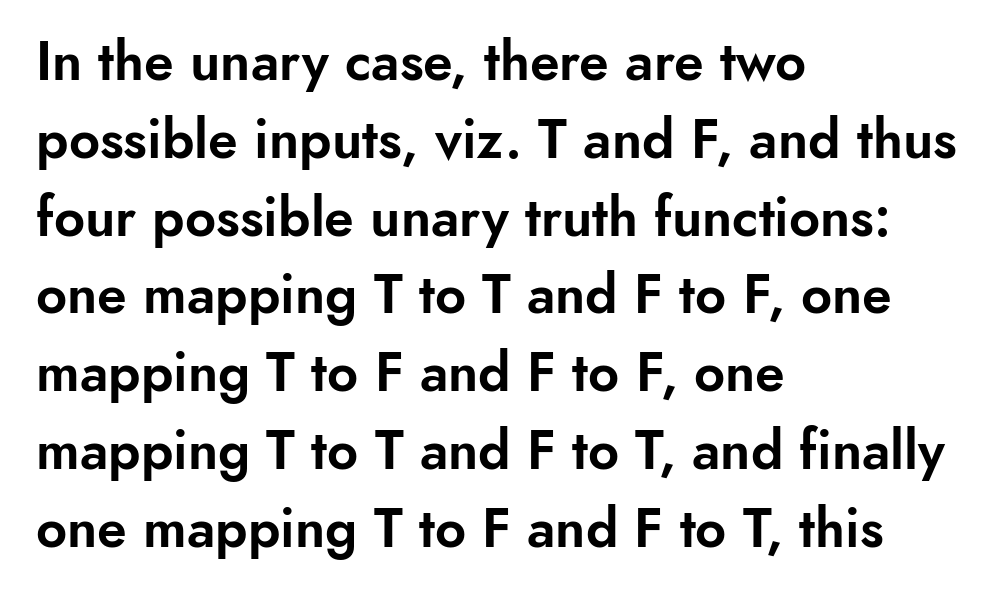
The image shows 54 px sans-serif type, upright; set left-aligned, normal line spacing (1.44x), normal letter spacing, not underlined; low stroke contrast and a small x-height.
